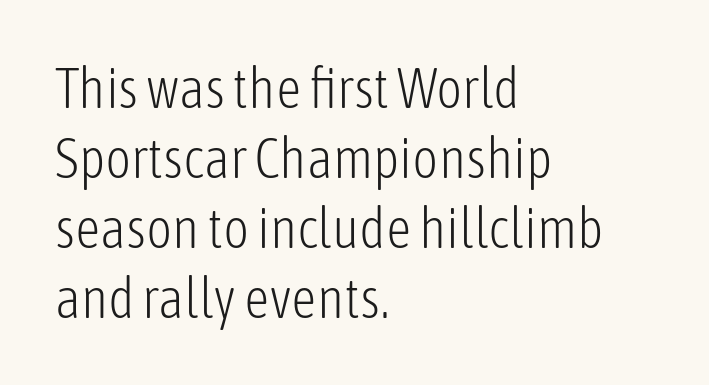
Q: Is the text bold? A: No.
Q: Is the text italic (slanted)? A: No, it is upright.
Q: Is the typeface a serif or a sans-serif typeface? A: Sans-serif.
Q: Is the text underlined? A: No.
Q: How is the paragraph aligned? A: Left-aligned.
Q: Is the spacing between letters normal or unusually wide? A: Normal.
Q: Is the spacing between lines tight, normal or loose? A: Normal.
Q: Width (condensed, normal, or wide)? A: Condensed.
Q: Stroke contrast? A: Low.
Q: x-height? A: Medium.
Q: Monospaced? A: No.
